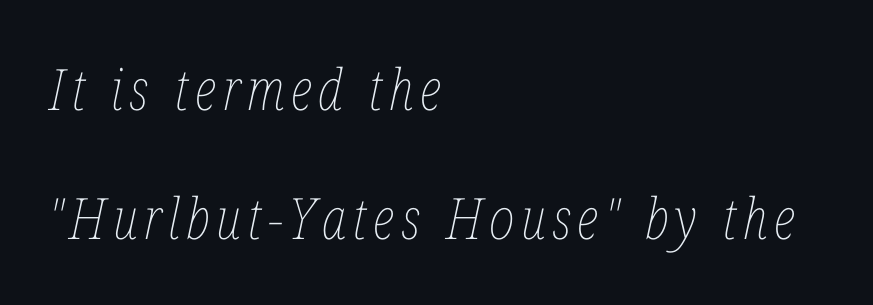
No heavy texture on the line: the type isn't bold. Compared with ordinary roman type, these characters are visibly tilted. How would I describe the line gaps? Wide and relaxed. If you drew a ruler down the left edge, every line would touch it. Spacing verdict: proportional, widths tailored to each character.
